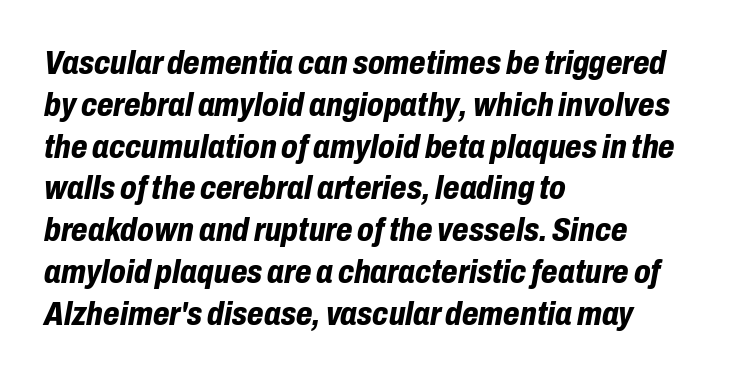
Q: Is the text bold? A: Yes.
Q: Is the text italic (slanted)? A: Yes, it leans right by about 10 degrees.
Q: Is the text underlined? A: No.
Q: How is the paragraph aligned? A: Left-aligned.
Q: Is the spacing between letters normal or unusually wide? A: Normal.
Q: Width (condensed, normal, or wide)? A: Condensed.
Q: Stroke contrast? A: Low.
Q: x-height? A: Medium.
Q: Monospaced? A: No.
